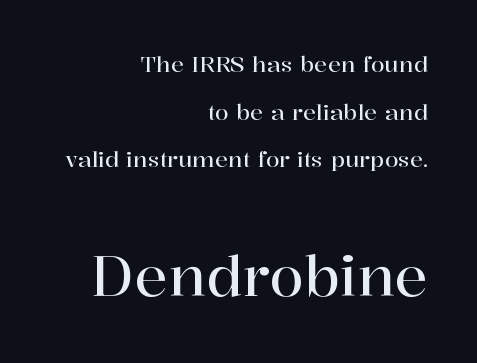
Bare-footed words on every line. A typesetter would label this face a serif. In terms of leading, this rendering errs on the spacious side. Right-aligned paragraph, ragged on the left. The letters advance in unequal steps, a hallmark of proportional type.
